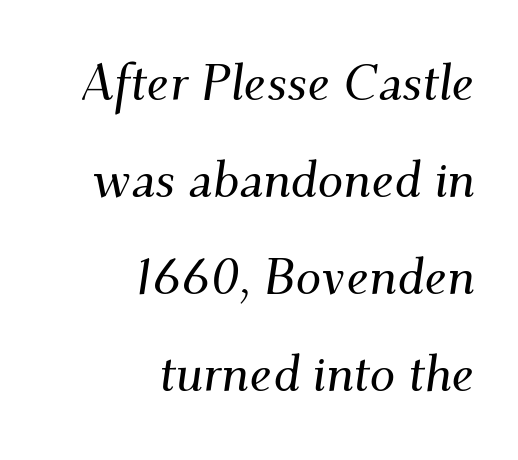
The image shows 51 px serif type, italic (leaning right); set right-aligned, loose line spacing (1.9x), normal letter spacing, not underlined; medium stroke contrast and a small x-height.
